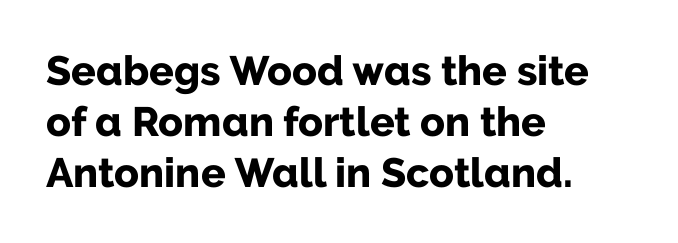
Is this a sans? Yes — the strokes have no serifs. Each word holds together tightly as a unit, with standard inter-letter gaps. Line beginnings align vertically; line endings do not. The rendering uses natural spacing where letterforms have individual widths.
